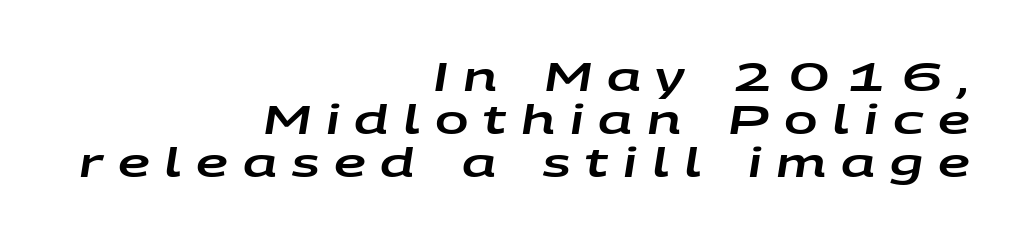
The image shows 40 px wide type, italic (leaning right); set right-aligned, tight line spacing (1.07x), unusually wide letter spacing (+0.37 em), not underlined; low stroke contrast and a large x-height.
